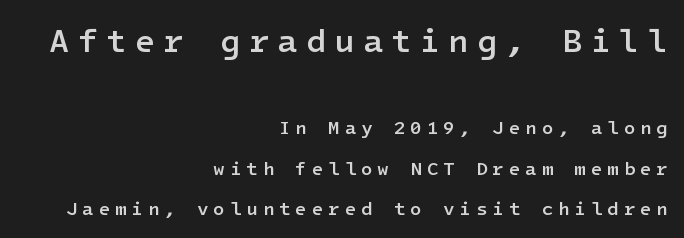
The image shows 33 px semibold sans-serif type, upright; set right-aligned, loose line spacing (2.14x), unusually wide letter spacing (+0.25 em), not underlined; the first (top) block is 1.74x larger; low stroke contrast and a medium x-height.
